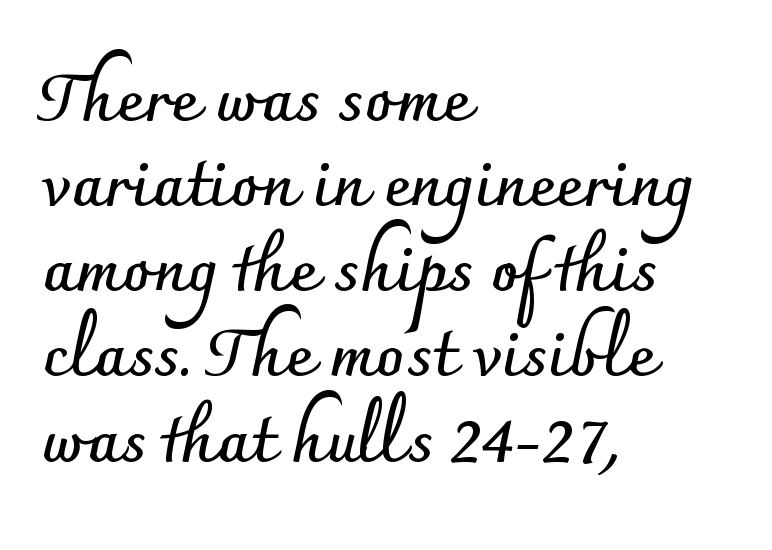
The image shows 66 px semibold sans-serif type; set left-aligned, normal line spacing (1.29x), normal letter spacing, not underlined; low stroke contrast and a small x-height.
